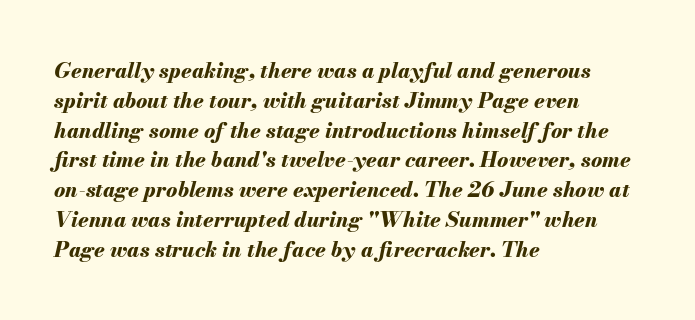
Q: Is the text bold? A: Yes.
Q: Is the text italic (slanted)? A: Yes, it leans right by about 13 degrees.
Q: Is the text underlined? A: No.
Q: How is the paragraph aligned? A: Left-aligned.
Q: Is the spacing between letters normal or unusually wide? A: Normal.
Q: Is the spacing between lines tight, normal or loose? A: Normal.
